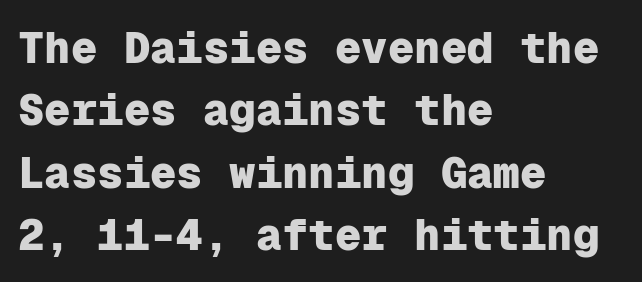
Does the weight exceed regular? Yes, all the way to bold. The typography opts for an upright posture over an oblique one. Does the copy run flush right? No — it runs flush left. Every character here occupies the same horizontal width, giving the sample a typewriter-like rhythm. How are the letters spaced? Ordinarily, with no added tracking.
